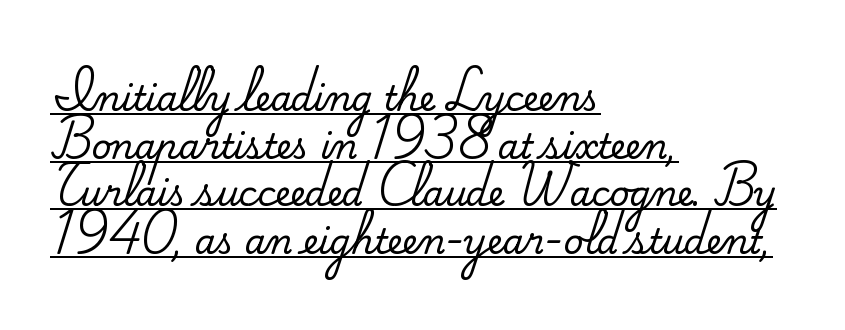
Spacing verdict: proportional, widths tailored to each character. The passage shown is underscored from start to finish. In CSS terms this would be text-align: left. A normal amount of white space separates one row of letters from the next. The letters carry serifs — small finishing strokes at the ends of their stems. In terms of letterspacing, this is plain default setting.
